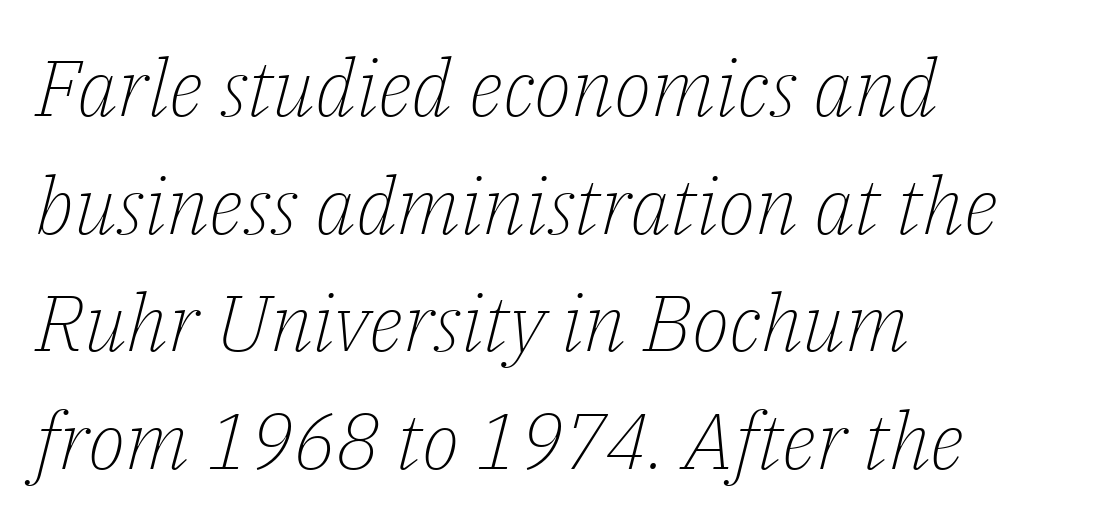
The image shows 79 px light serif type, italic (leaning right); set left-aligned, normal line spacing (1.49x), normal letter spacing, not underlined; low stroke contrast and a medium x-height.
